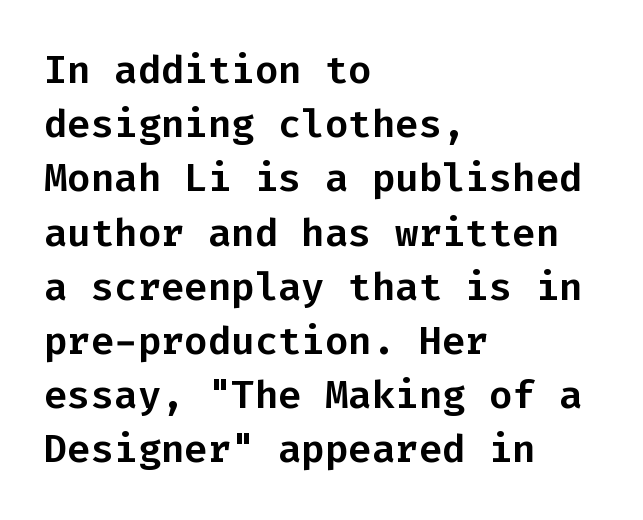
Q: Is the text italic (slanted)? A: No, it is upright.
Q: Is the typeface a serif or a sans-serif typeface? A: Sans-serif.
Q: Is the text underlined? A: No.
Q: How is the paragraph aligned? A: Left-aligned.
Q: Is the spacing between letters normal or unusually wide? A: Normal.
Q: Is the spacing between lines tight, normal or loose? A: Normal.
Q: Width (condensed, normal, or wide)? A: Normal.
Q: Stroke contrast? A: Low.
Q: x-height? A: Medium.
Q: Monospaced? A: Yes.
